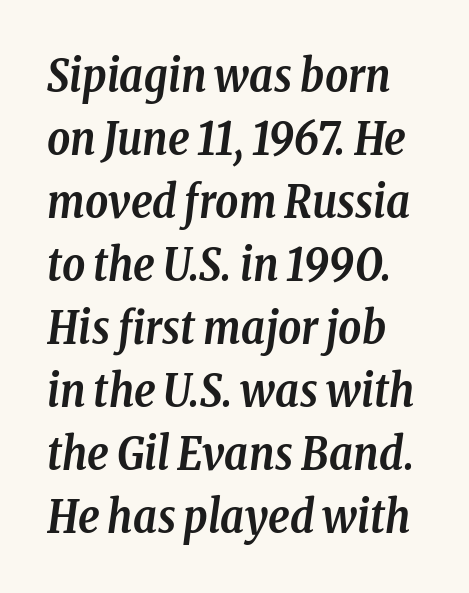
Q: Is the text bold? A: Yes.
Q: Is the text italic (slanted)? A: Yes, it leans right by about 8 degrees.
Q: Is the typeface a serif or a sans-serif typeface? A: Serif.
Q: Is the text underlined? A: No.
Q: Is the spacing between letters normal or unusually wide? A: Normal.
Q: Is the spacing between lines tight, normal or loose? A: Normal.
Q: Width (condensed, normal, or wide)? A: Condensed.
Q: Stroke contrast? A: Low.
Q: x-height? A: Medium.
Q: Monospaced? A: No.
